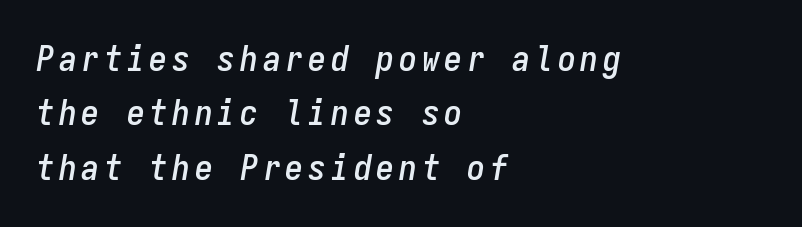
Short and long lines alike share a common starting point at left. Is there much room between lines? A standard amount, neither cramped nor airy. Descender tails drop into unmarked territory. These lines were composed using italics.
